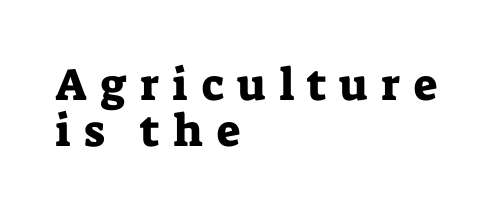
The image shows 45 px serif type, upright; set left-aligned, tight line spacing (1.02x), unusually wide letter spacing (+0.3 em), not underlined; low stroke contrast and a medium x-height.
